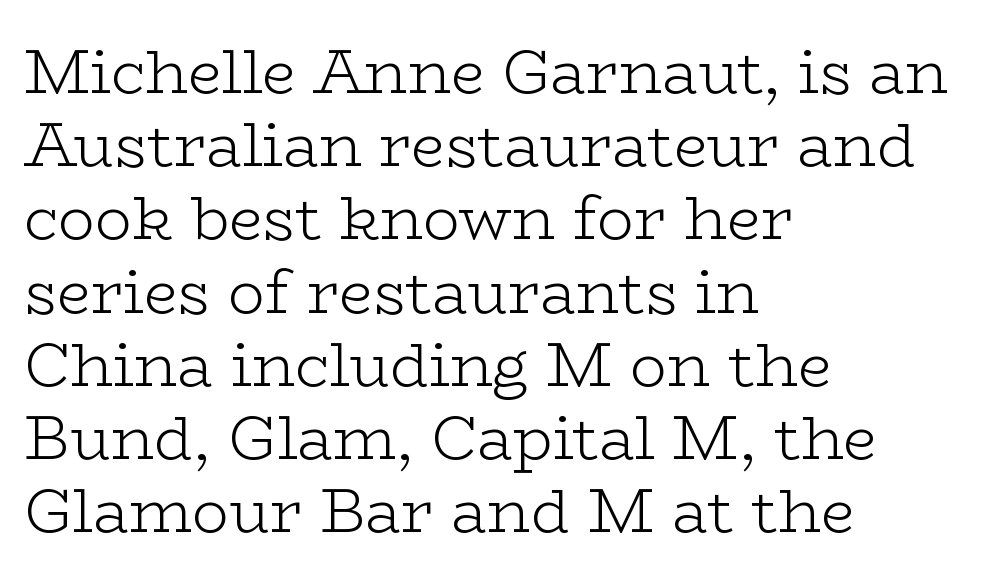
Every character sits straight up, as roman type does. Every row of glyphs begins at an identical x-position on the left. A clean baseline with only descenders dipping below it. Does extra space separate the letters? No, they use regular spacing.
